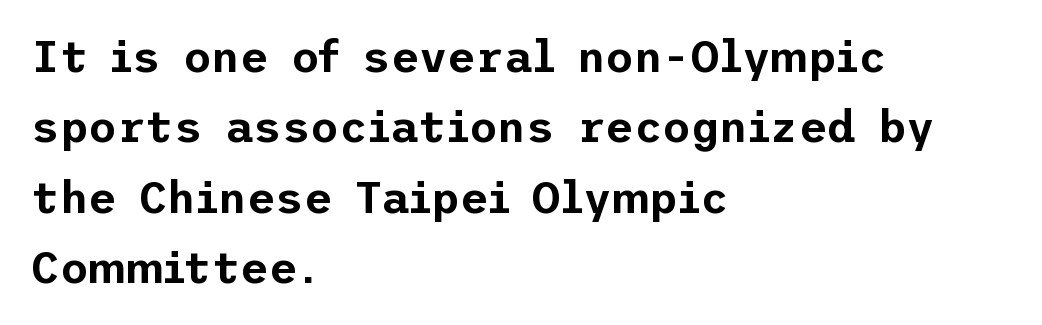
Whoever set this chose a conventional vertical rhythm. The horizontal fit of the characters is conventional and even. The passage shown is typeset with a sans-serif family. It's the straight-up-and-down kind of type. Decoration check: the copy has no underline. These lines stack with their left ends in a neat column.
